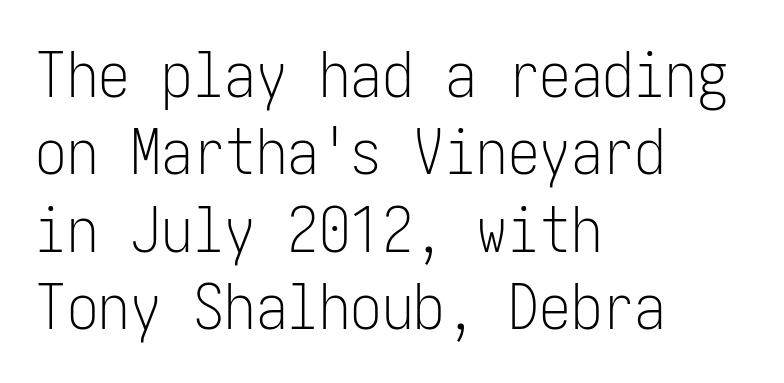
{"serif": "no", "italic": "no", "bold": "no", "weight": "light", "width": "condensed", "stroke_contrast": "low", "x_height": "medium", "underline": "no", "align": "left", "line_spacing_ratio": 1.23, "letter_spacing": "normal", "letter_spacing_em": 0.0, "glyph_px": 63}
